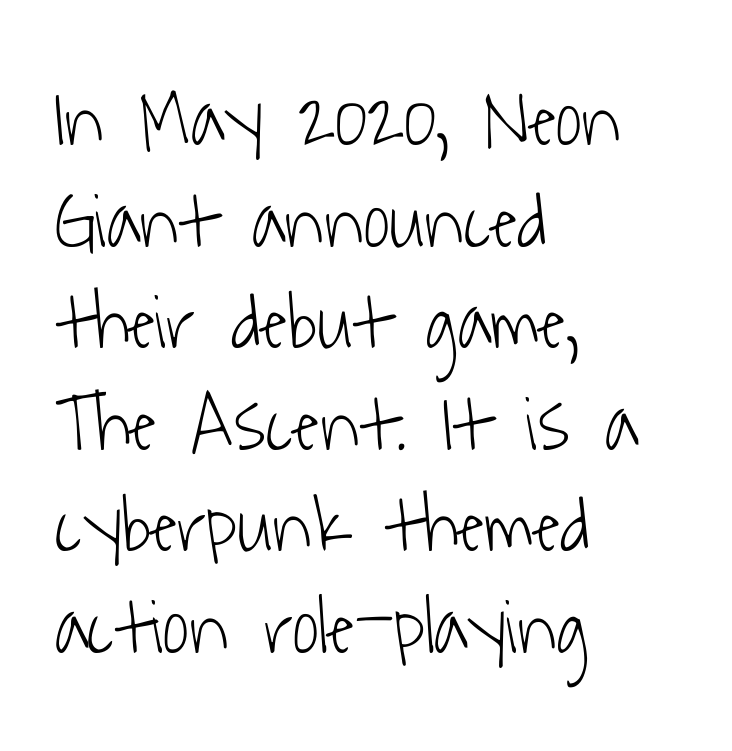
The image shows 80 px light, condensed sans-serif type; set left-aligned, normal line spacing (1.27x), normal letter spacing, not underlined; low stroke contrast and a medium x-height.
